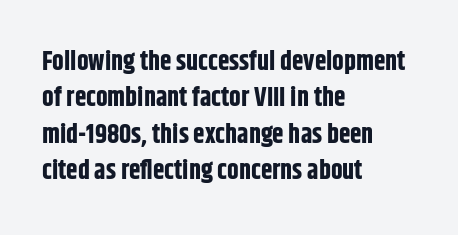
{"italic": "no", "bold": "yes", "underline": "no", "align": "left", "line_spacing": "normal", "line_spacing_ratio": 1.4, "letter_spacing": "normal", "letter_spacing_em": 0.0, "glyph_px": 26}
